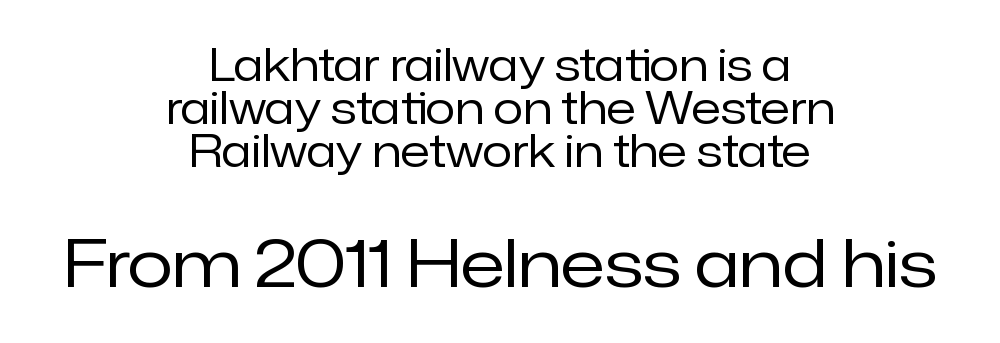
Lines of text with bare space underneath. Interline gaps are noticeably narrow in this sample. Grotesque or geometric, the face here clearly has no serifs. Short note: letters normally spaced. Here the designer chose a conventional face with non-uniform glyph widths.
